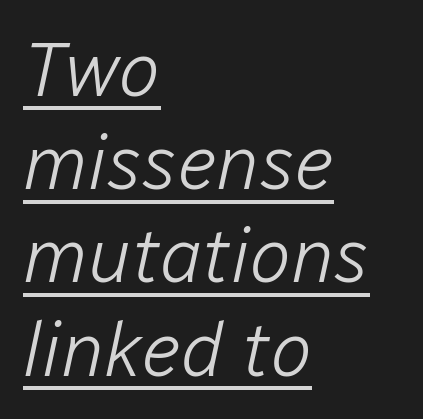
{"italic": "yes", "lean": "right", "slant_degrees": 12, "bold": "no", "weight": "light", "width": "normal", "stroke_contrast": "low", "x_height": "medium", "monospaced": "no", "underline": "yes", "align": "left", "line_spacing_ratio": 1.21, "letter_spacing": "normal", "letter_spacing_em": 0.0, "glyph_px": 77}
